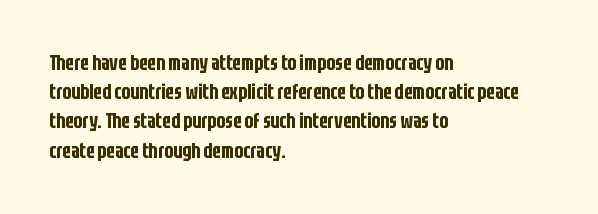
The image shows 21 px text type, upright; set left-aligned, normal line spacing (1.39x), normal letter spacing, not underlined.
